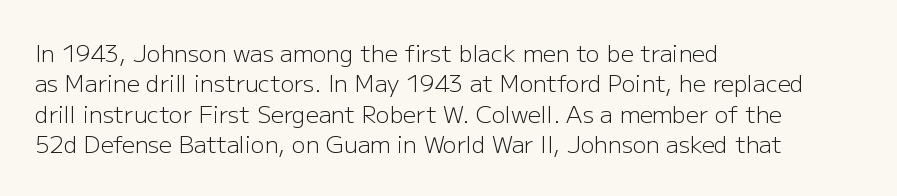
{"italic": "no", "bold": "no", "underline": "no", "align": "left", "line_spacing": "normal", "line_spacing_ratio": 1.32, "letter_spacing": "normal", "letter_spacing_em": 0.0, "glyph_px": 23}
